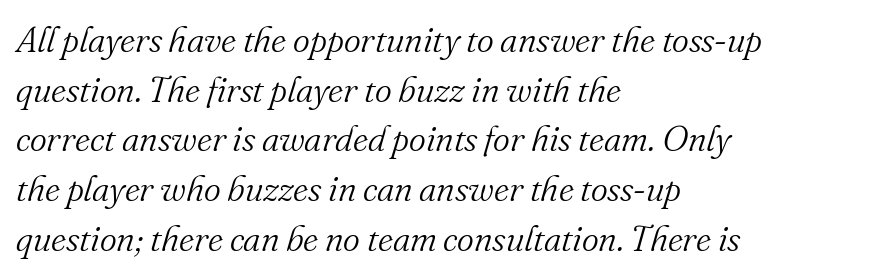
Q: Is the text bold? A: No.
Q: Is the text italic (slanted)? A: Yes, it leans right by about 16 degrees.
Q: Is the typeface a serif or a sans-serif typeface? A: Serif.
Q: Is the text underlined? A: No.
Q: How is the paragraph aligned? A: Left-aligned.
Q: Is the spacing between letters normal or unusually wide? A: Normal.
Q: Is the spacing between lines tight, normal or loose? A: Normal.
Q: Width (condensed, normal, or wide)? A: Normal.
Q: Stroke contrast? A: Medium.
Q: x-height? A: Small.
Q: Monospaced? A: No.
